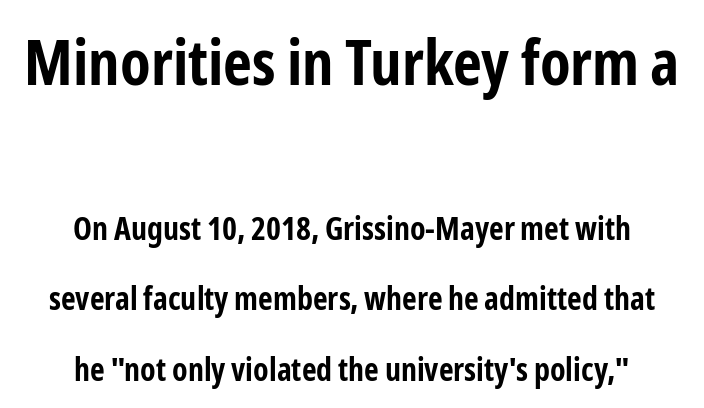
The image shows 63 px bold, condensed sans-serif type, upright; set centered, loose line spacing (2.19x), normal letter spacing, not underlined; the first (top) block is 1.97x larger; low stroke contrast and a medium x-height.
